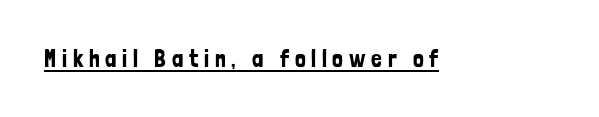
{"italic": "no", "underline": "yes", "letter_spacing": "wide", "letter_spacing_em": 0.24, "glyph_px": 24}
